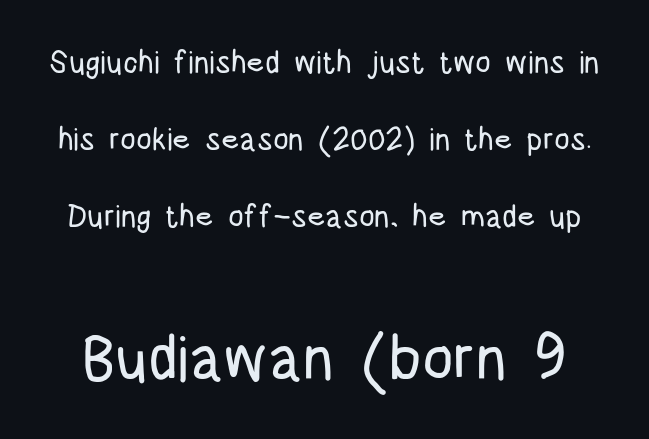
The image shows 62 px condensed sans-serif type, upright; set loose line spacing (2.49x), normal letter spacing, not underlined; the second (bottom) block is 2.0x larger; low stroke contrast and a large x-height.
